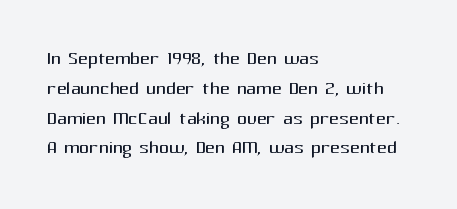
The image shows 24 px text type, upright; set left-aligned, line spacing 1.24x, normal letter spacing, not underlined.
